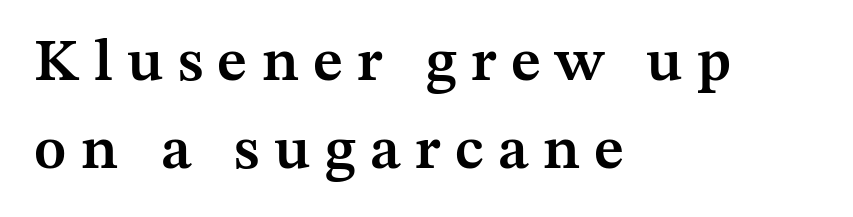
Q: Is the text bold? A: Semi-bold.
Q: Is the text italic (slanted)? A: No, it is upright.
Q: Is the typeface a serif or a sans-serif typeface? A: Serif.
Q: Is the text underlined? A: No.
Q: How is the paragraph aligned? A: Left-aligned.
Q: Is the spacing between letters normal or unusually wide? A: Unusually wide.
Q: Is the spacing between lines tight, normal or loose? A: Normal.
Q: Width (condensed, normal, or wide)? A: Normal.
Q: Stroke contrast? A: Medium.
Q: x-height? A: Medium.
Q: Monospaced? A: No.
